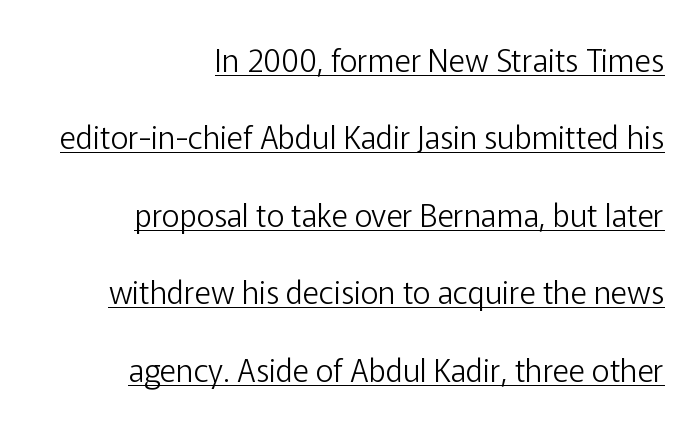
In terms of letterspacing, this is plain default setting. A great deal of white space separates one row of letters from the next. The face looks like a standard text weight, possibly lighter. Caption: lettering with a line underneath. A student would call this right alignment; a typographer would say flush right, rag left. This sample has the flowing, uneven cadence of proportional lettering.
